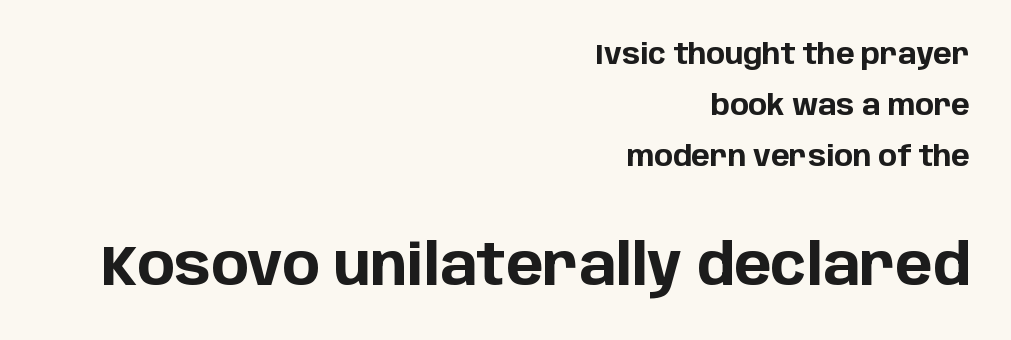
Descenders are the only things crossing below the line. The letters carry no serifs — their stems end cleanly without finishing strokes. The designer gave the closing block more size than the opening block. The axis of the letterforms is exactly vertical. The face used here is proportionally spaced, like ordinary book or web type.
